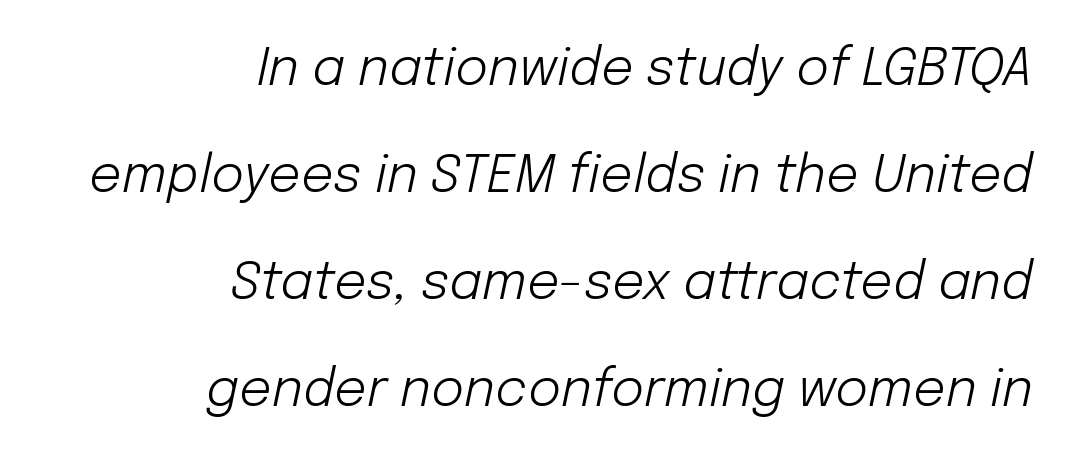
Line ends are locked; line starts wander. You could fit nearly another row in the gap between these rows. Quick note: italic. Think of a printed novel: that variable character pitch is what you see here. Spacing between characters is what you'd get straight out of the box.
